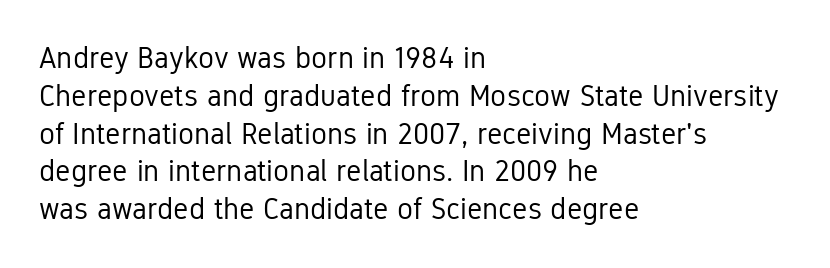
Q: Is the text bold? A: No.
Q: Is the text italic (slanted)? A: No, it is upright.
Q: Is the typeface a serif or a sans-serif typeface? A: Sans-serif.
Q: Is the text underlined? A: No.
Q: How is the paragraph aligned? A: Left-aligned.
Q: Is the spacing between letters normal or unusually wide? A: Normal.
Q: Is the spacing between lines tight, normal or loose? A: Normal.
Q: Width (condensed, normal, or wide)? A: Condensed.
Q: Stroke contrast? A: Low.
Q: x-height? A: Medium.
Q: Monospaced? A: No.
